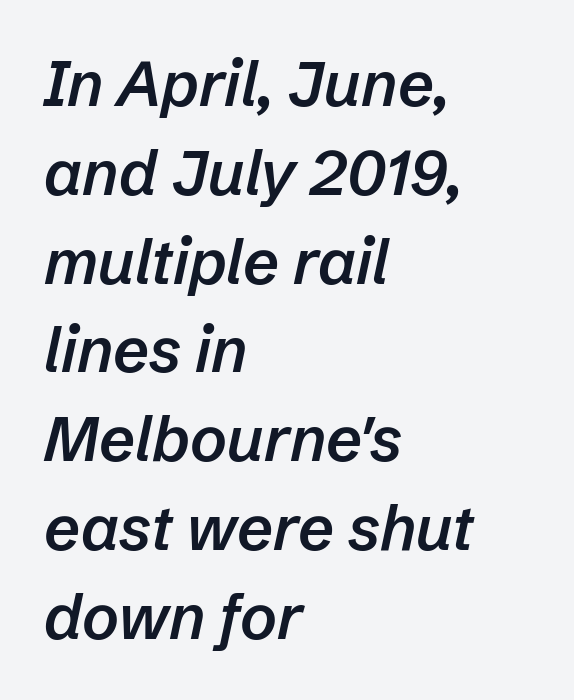
{"italic": "yes", "lean": "right", "slant_degrees": 12, "bold": "semi", "weight": "semibold", "width": "normal", "stroke_contrast": "low", "x_height": "medium", "monospaced": "no", "underline": "no", "align": "left", "line_spacing": "normal", "line_spacing_ratio": 1.41, "letter_spacing": "normal", "letter_spacing_em": 0.0, "glyph_px": 63}
